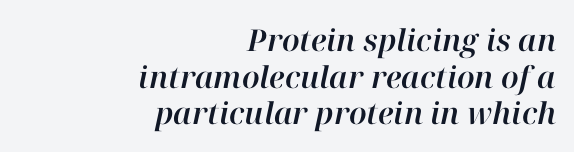
The image shows 30 px text type, italic (leaning right); set right-aligned, line spacing 1.22x, normal letter spacing, not underlined; high stroke contrast and a medium x-height.
